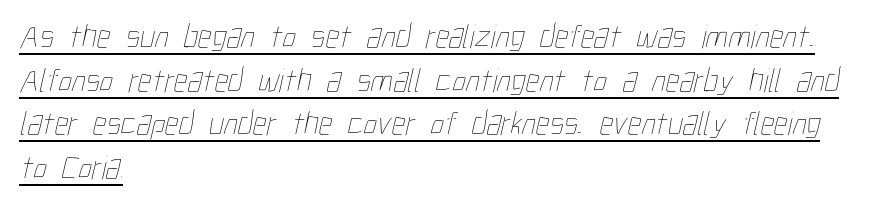
Q: Is the text bold? A: No.
Q: Is the text underlined? A: Yes.
Q: How is the paragraph aligned? A: Left-aligned.
Q: Is the spacing between letters normal or unusually wide? A: Normal.
Q: Is the spacing between lines tight, normal or loose? A: Normal.
Q: Width (condensed, normal, or wide)? A: Condensed.
Q: Stroke contrast? A: Low.
Q: x-height? A: Medium.
Q: Monospaced? A: No.
